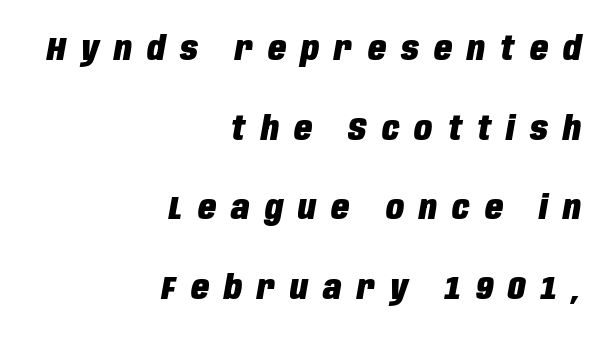
The image shows 33 px heavy, condensed type, italic (leaning right); set right-aligned, loose line spacing (2.41x), unusually wide letter spacing (+0.46 em), not underlined; low stroke contrast and a large x-height.
